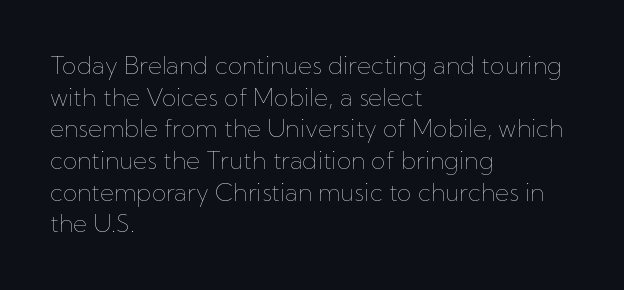
The image shows 24 px text type, upright; set left-aligned, normal line spacing (1.32x), normal letter spacing, not underlined.
